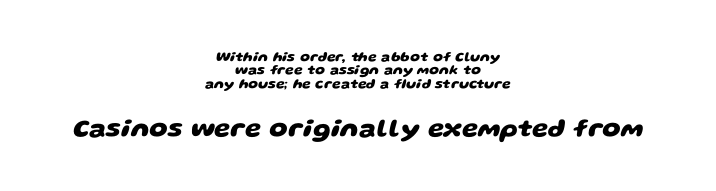
Q: Is the text bold? A: Yes.
Q: Is the text underlined? A: No.
Q: How is the paragraph aligned? A: Centered.
Q: Is the spacing between letters normal or unusually wide? A: Normal.
Q: Is the spacing between lines tight, normal or loose? A: Tight.
Q: Which block of text is set in a larger size, the first (top) or the second (bottom)? A: The second (bottom) one.
